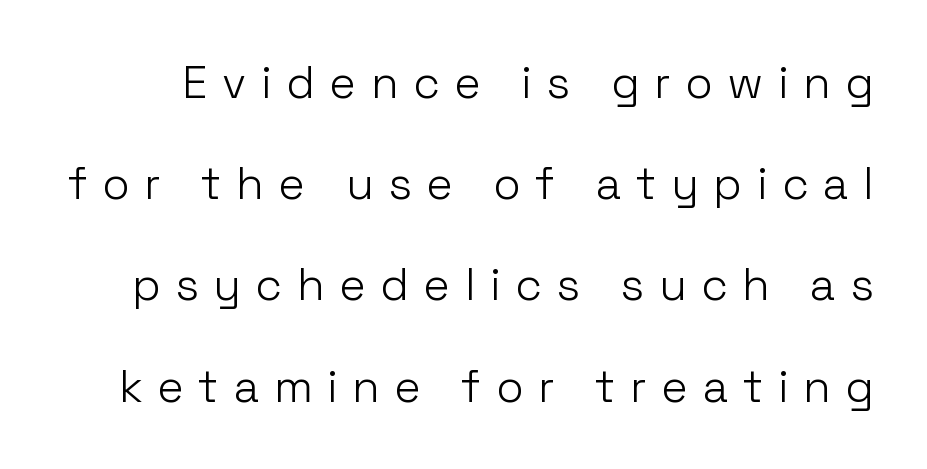
{"serif": "no", "italic": "no", "bold": "no", "weight": "light", "width": "normal", "stroke_contrast": "low", "x_height": "medium", "monospaced": "no", "underline": "no", "line_spacing": "loose", "line_spacing_ratio": 2.25, "letter_spacing": "wide", "letter_spacing_em": 0.32, "glyph_px": 45}
